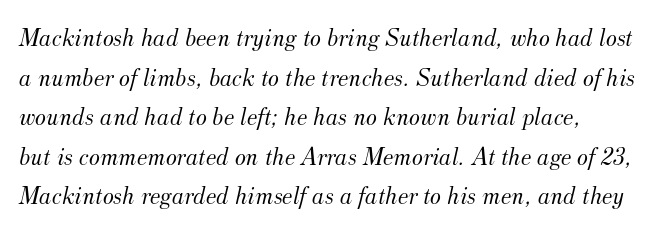
{"italic": "yes", "lean": "right", "slant_degrees": 12, "bold": "no", "underline": "no", "line_spacing": "normal", "line_spacing_ratio": 1.52, "letter_spacing": "normal", "letter_spacing_em": 0.0, "glyph_px": 26}
